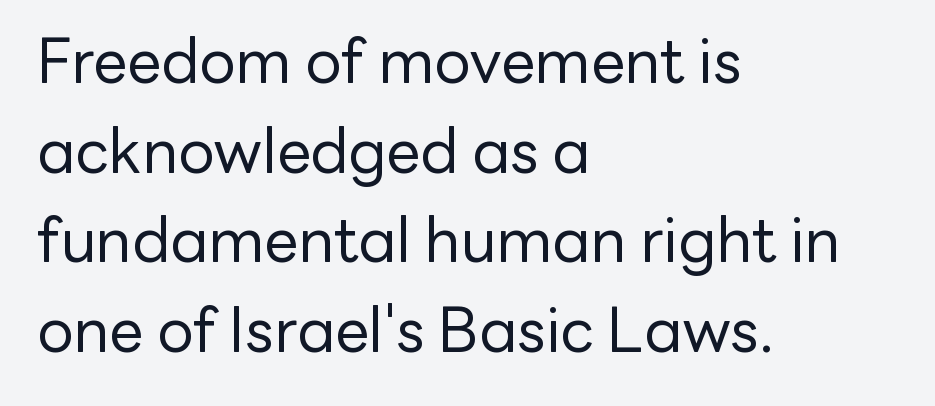
Q: Is the text bold? A: No.
Q: Is the text italic (slanted)? A: No, it is upright.
Q: Is the typeface a serif or a sans-serif typeface? A: Sans-serif.
Q: Is the text underlined? A: No.
Q: How is the paragraph aligned? A: Left-aligned.
Q: Is the spacing between letters normal or unusually wide? A: Normal.
Q: Is the spacing between lines tight, normal or loose? A: Normal.
Q: Width (condensed, normal, or wide)? A: Normal.
Q: Stroke contrast? A: Low.
Q: x-height? A: Medium.
Q: Monospaced? A: No.
